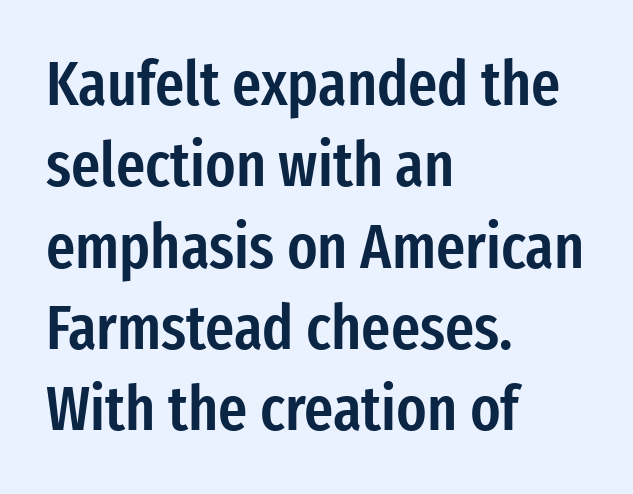
Q: Is the text bold? A: Semi-bold.
Q: Is the text italic (slanted)? A: No, it is upright.
Q: Is the typeface a serif or a sans-serif typeface? A: Sans-serif.
Q: Is the text underlined? A: No.
Q: How is the paragraph aligned? A: Left-aligned.
Q: Is the spacing between letters normal or unusually wide? A: Normal.
Q: Is the spacing between lines tight, normal or loose? A: Normal.
Q: Width (condensed, normal, or wide)? A: Condensed.
Q: Stroke contrast? A: Low.
Q: x-height? A: Medium.
Q: Monospaced? A: No.
